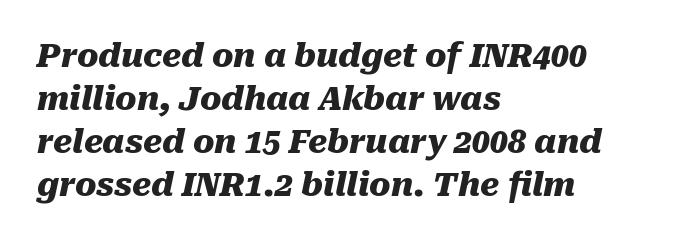
The foot of each line stays bare and open. The face used here has the dense, thick strokes of a bold. Short note: letters normally spaced. Varying glyph widths throughout — classic text-font behaviour. If you drew a ruler down the left edge, every line would touch it.
